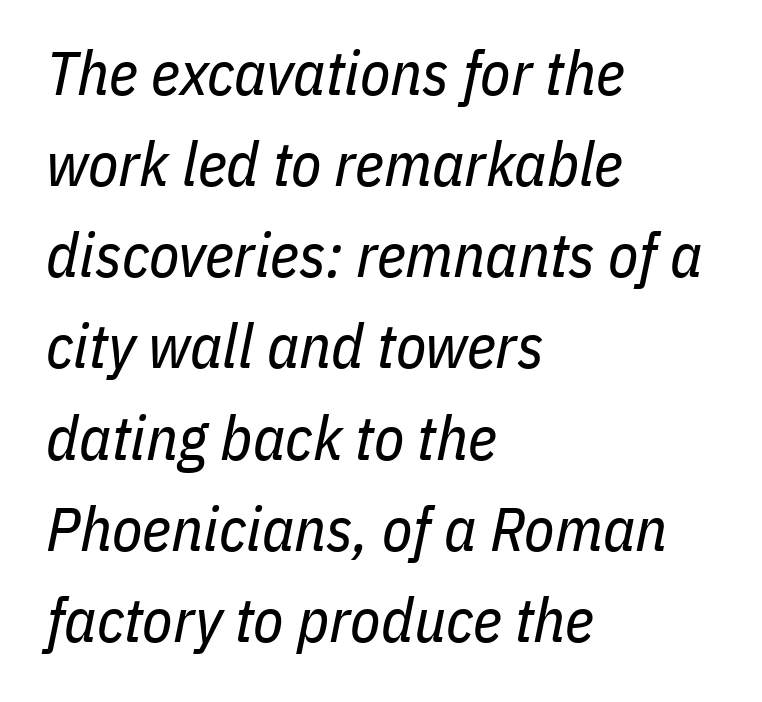
Casual observation: everything's shoved over to the left. Type without underlining. Does extra space separate the letters? No, they use regular spacing. The passage shown stacks its lines at a standard gap. The strokes carry an ordinary text weight at most. The letters advance in unequal steps, a hallmark of proportional type.
